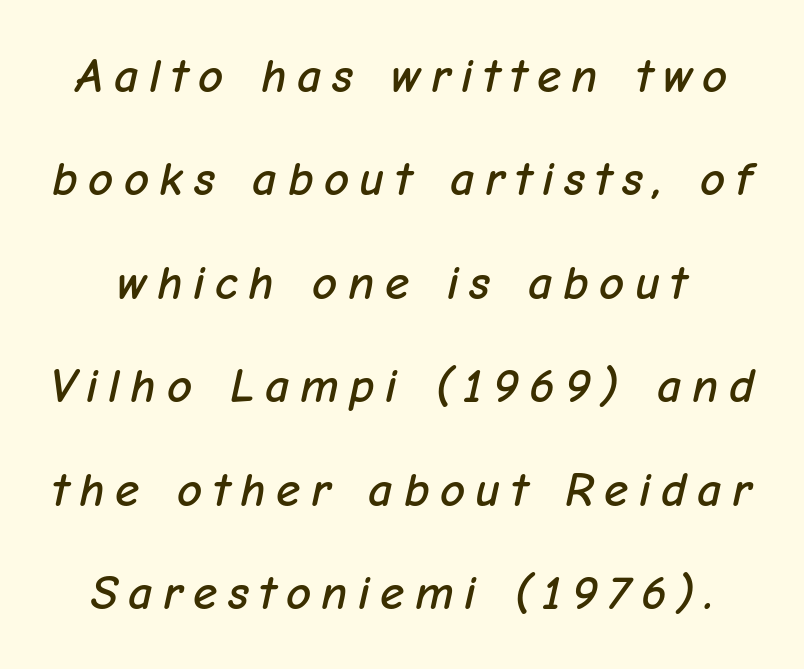
Q: Is the text italic (slanted)? A: Yes, it leans right by about 12 degrees.
Q: Is the text underlined? A: No.
Q: Is the spacing between letters normal or unusually wide? A: Unusually wide.
Q: Is the spacing between lines tight, normal or loose? A: Loose.
Q: Width (condensed, normal, or wide)? A: Normal.
Q: Stroke contrast? A: Low.
Q: x-height? A: Medium.
Q: Monospaced? A: No.
